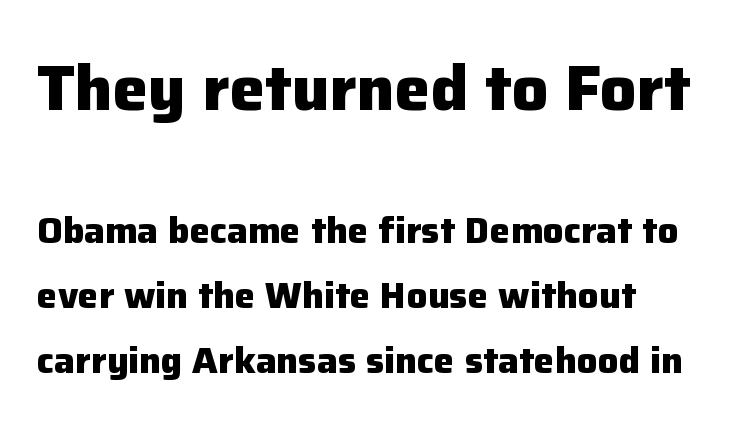
Q: Is the text bold? A: Yes.
Q: Is the text italic (slanted)? A: No, it is upright.
Q: Is the typeface a serif or a sans-serif typeface? A: Sans-serif.
Q: Is the text underlined? A: No.
Q: How is the paragraph aligned? A: Left-aligned.
Q: Is the spacing between letters normal or unusually wide? A: Normal.
Q: Which block of text is set in a larger size, the first (top) or the second (bottom)? A: The first (top) one.
Q: Width (condensed, normal, or wide)? A: Normal.
Q: Stroke contrast? A: Low.
Q: x-height? A: Medium.
Q: Monospaced? A: No.
